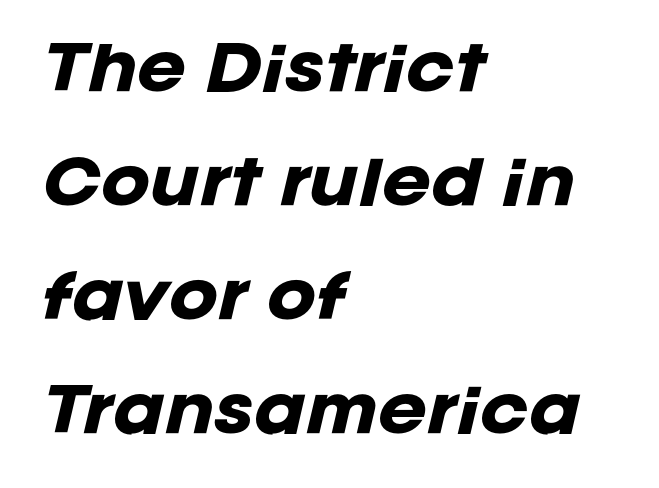
The horizontal fit of the characters is conventional and even. What weight is shown? A full bold with thick strokes. It's the slanting kind of type. Anything drawn beneath the words? Only blank space. The text block is weighted toward the left margin, trailing off unevenly rightward. Summary of vertical rhythm: relaxed, with wide interline spacing.
